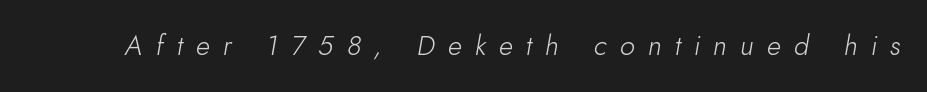
The horizontal fit of the characters is loose and conspicuously gappy. No extra ink here — the face is not bold. The text carries the slant typical of an italic or oblique font. Nobody drew a line under any word here.
